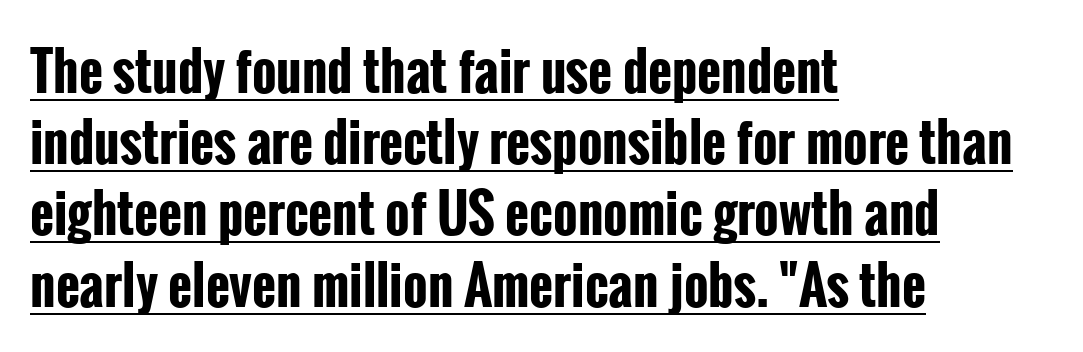
Looks like someone drew a line under every word here. Tall strokes in this sample are plumb rather than angled. A dark, heavy texture on the line: the type is bold. Summary of vertical rhythm: regular, with standard interline spacing.
